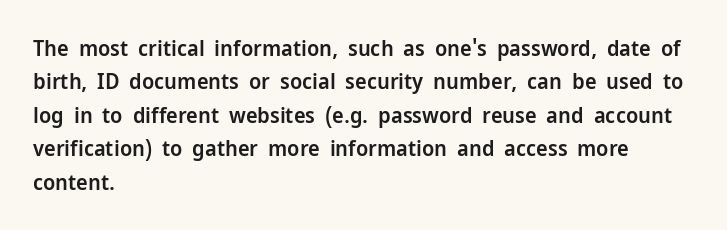
Q: Is the text bold? A: Semi-bold.
Q: Is the text italic (slanted)? A: No, it is upright.
Q: Is the text underlined? A: No.
Q: How is the paragraph aligned? A: Left-aligned.
Q: Is the spacing between letters normal or unusually wide? A: Normal.
Q: Is the spacing between lines tight, normal or loose? A: Normal.
